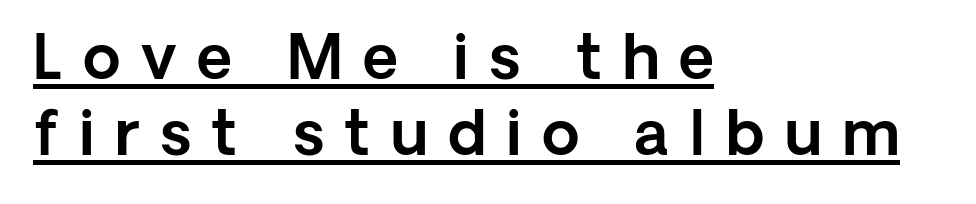
The image shows 61 px sans-serif type, upright; set left-aligned, line spacing 1.24x, unusually wide letter spacing (+0.33 em), underlined; a medium x-height.
